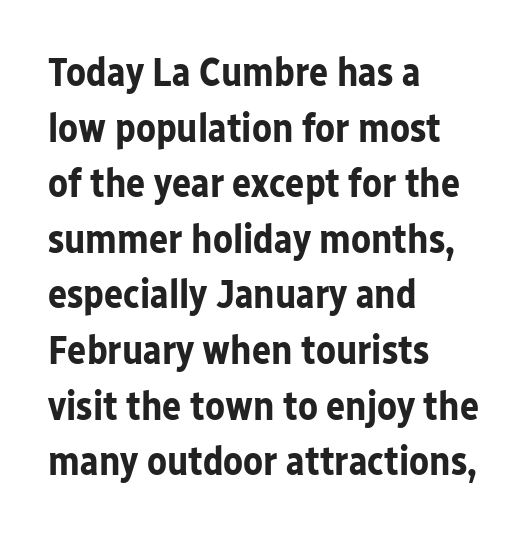
Q: Is the text bold? A: Yes.
Q: Is the text italic (slanted)? A: No, it is upright.
Q: Is the typeface a serif or a sans-serif typeface? A: Sans-serif.
Q: Is the text underlined? A: No.
Q: How is the paragraph aligned? A: Left-aligned.
Q: Is the spacing between letters normal or unusually wide? A: Normal.
Q: Is the spacing between lines tight, normal or loose? A: Normal.
Q: Width (condensed, normal, or wide)? A: Normal.
Q: Stroke contrast? A: Low.
Q: x-height? A: Medium.
Q: Monospaced? A: No.
